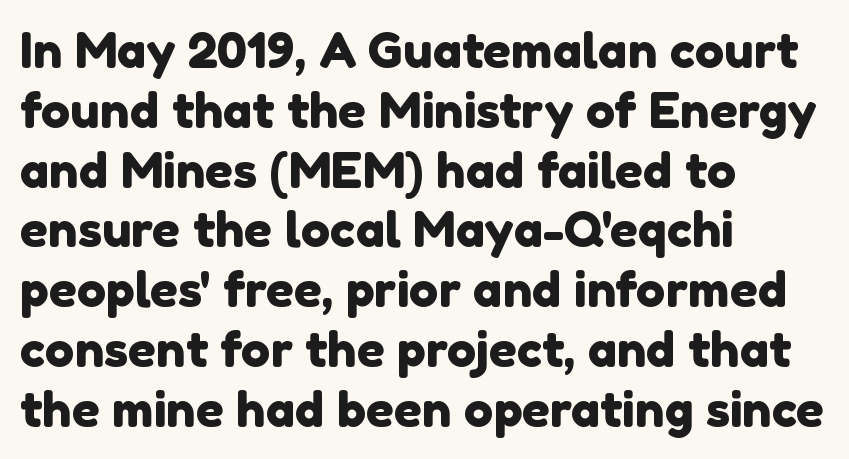
The image shows 49 px sans-serif type; set left-aligned, line spacing 1.22x, normal letter spacing, not underlined; a medium x-height.
